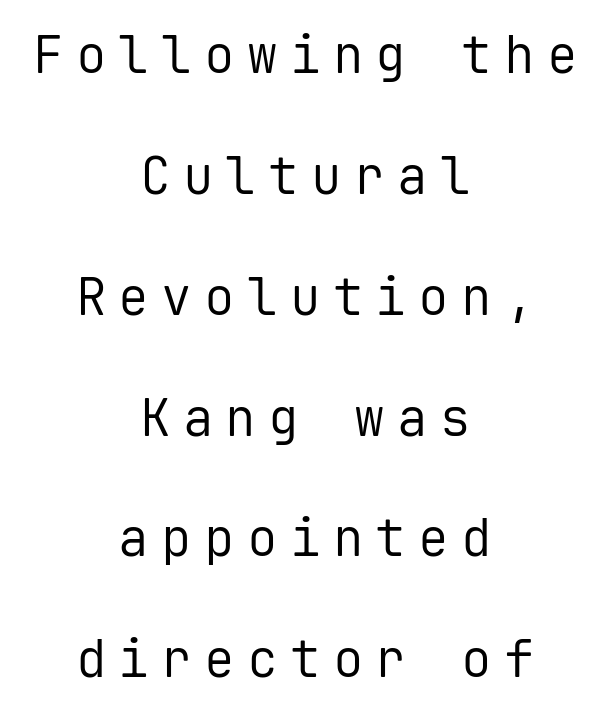
Q: Is the text bold? A: No.
Q: Is the text italic (slanted)? A: No, it is upright.
Q: Is the typeface a serif or a sans-serif typeface? A: Sans-serif.
Q: Is the text underlined? A: No.
Q: How is the paragraph aligned? A: Centered.
Q: Is the spacing between letters normal or unusually wide? A: Unusually wide.
Q: Is the spacing between lines tight, normal or loose? A: Loose.
Q: Width (condensed, normal, or wide)? A: Normal.
Q: Stroke contrast? A: Low.
Q: x-height? A: Medium.
Q: Monospaced? A: Yes.
